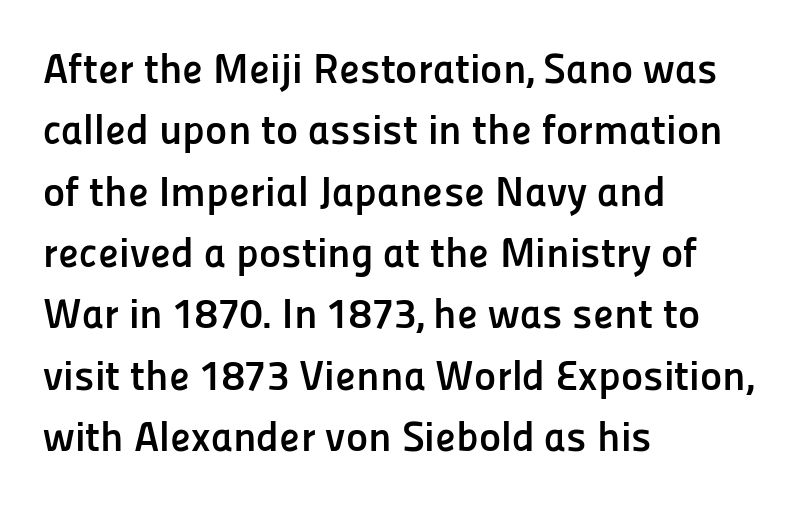
Q: Is the text bold? A: Yes.
Q: Is the text italic (slanted)? A: No, it is upright.
Q: Is the typeface a serif or a sans-serif typeface? A: Sans-serif.
Q: Is the text underlined? A: No.
Q: How is the paragraph aligned? A: Left-aligned.
Q: Is the spacing between letters normal or unusually wide? A: Normal.
Q: Is the spacing between lines tight, normal or loose? A: Normal.
Q: Width (condensed, normal, or wide)? A: Normal.
Q: Stroke contrast? A: Low.
Q: x-height? A: Medium.
Q: Monospaced? A: No.
